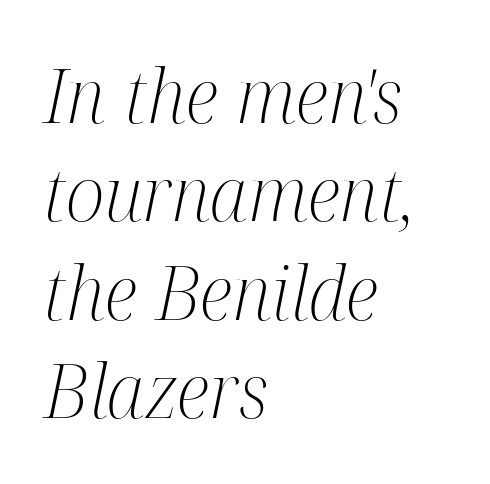
The letterforms sit at book weight or below. Stroke terminals: seriffed. The gaps between neighbouring characters are ordinary and unremarkable. The face used here has a pronounced slope to its letters.
